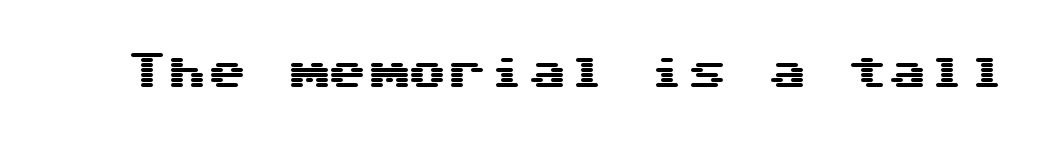
You could call the tracking neutral — neither tight nor loose. Honestly, there is no underline to notice here at all. In terms of posture, this sample is upright. Typographically, this falls in the sans-serif category. Note the uniform advance width — an 'i' takes as much space as an 'm'.
